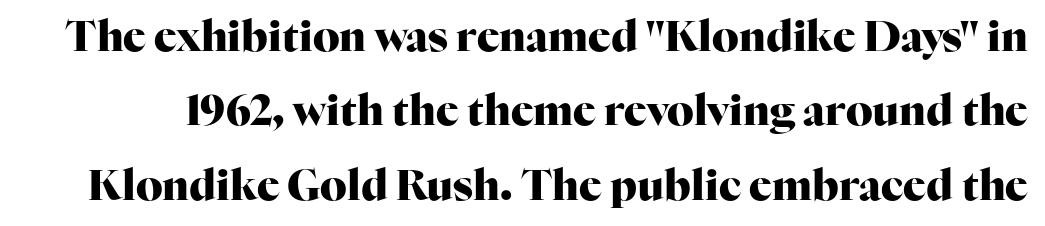
Notice how the stems are strictly vertical — no italics here. Does the type have serifs? Yes, each stem ends in a small foot. The glyphs have the mass of a bold cut. The specimen omits any rule beneath the text block's lines.
